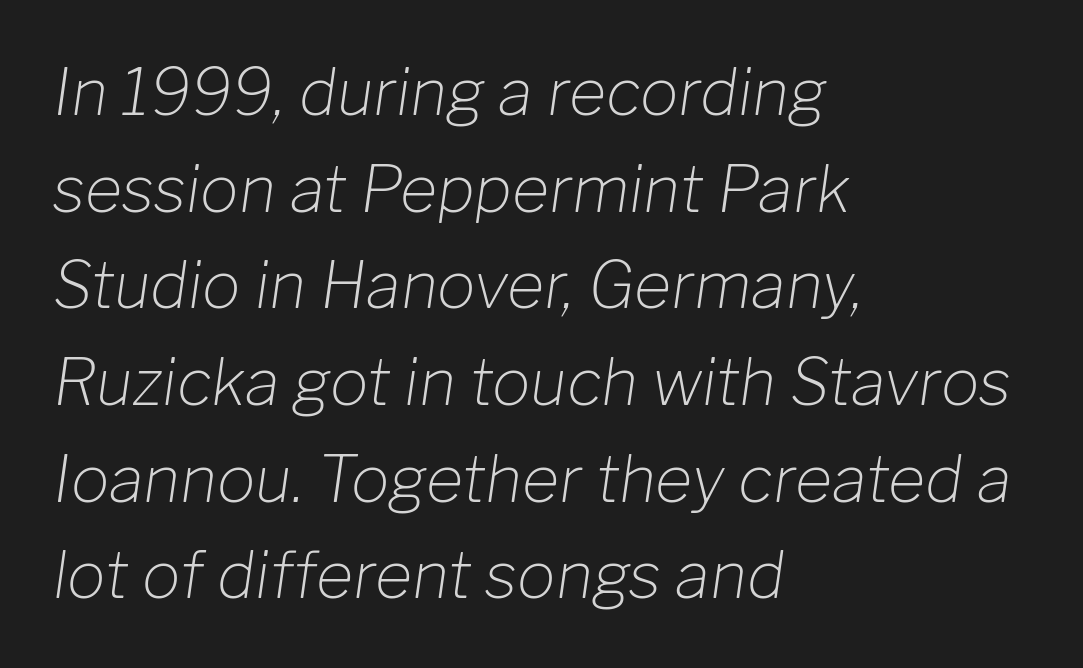
The image shows 64 px light type, italic (leaning right); set left-aligned, normal line spacing (1.51x), normal letter spacing, not underlined; low stroke contrast and a medium x-height.
